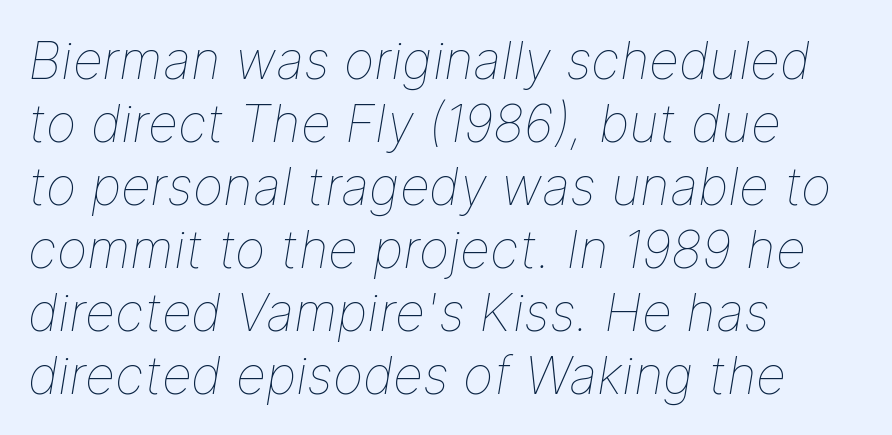
Q: Is the text bold? A: No.
Q: Is the text italic (slanted)? A: Yes, it leans right by about 9 degrees.
Q: Is the text underlined? A: No.
Q: How is the paragraph aligned? A: Left-aligned.
Q: Is the spacing between letters normal or unusually wide? A: Normal.
Q: Width (condensed, normal, or wide)? A: Normal.
Q: Stroke contrast? A: Low.
Q: x-height? A: Medium.
Q: Monospaced? A: No.
